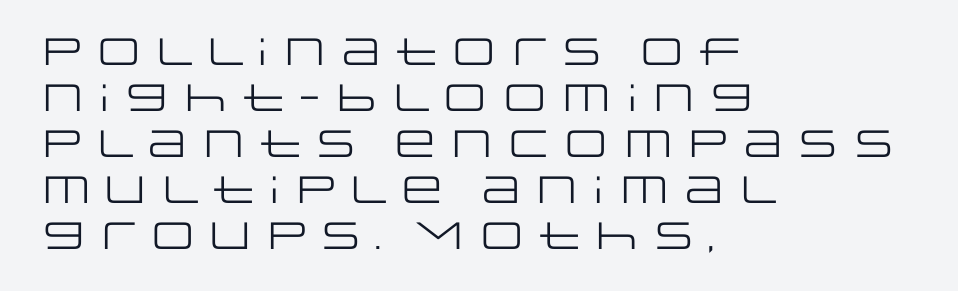
The image shows 38 px regular-weight, wide sans-serif type, upright; set left-aligned, line spacing 1.21x, normal letter spacing, not underlined; low stroke contrast and a large x-height.
